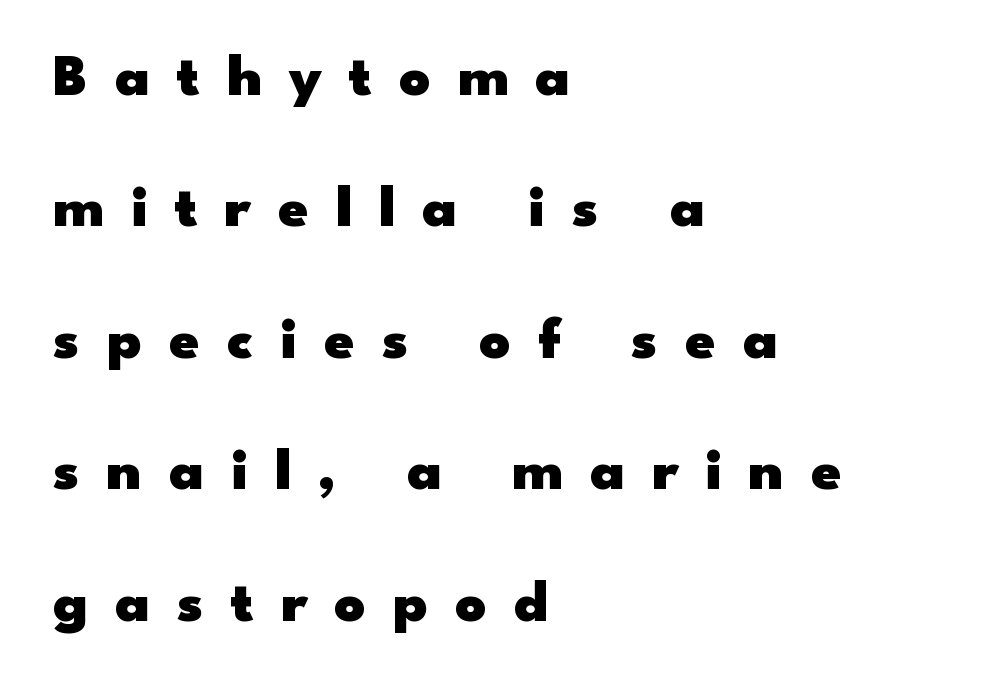
Q: Is the text bold? A: Yes.
Q: Is the text italic (slanted)? A: No, it is upright.
Q: Is the typeface a serif or a sans-serif typeface? A: Sans-serif.
Q: Is the text underlined? A: No.
Q: How is the paragraph aligned? A: Left-aligned.
Q: Is the spacing between letters normal or unusually wide? A: Unusually wide.
Q: Is the spacing between lines tight, normal or loose? A: Loose.
Q: Width (condensed, normal, or wide)? A: Wide.
Q: Stroke contrast? A: Low.
Q: x-height? A: Small.
Q: Monospaced? A: No.
